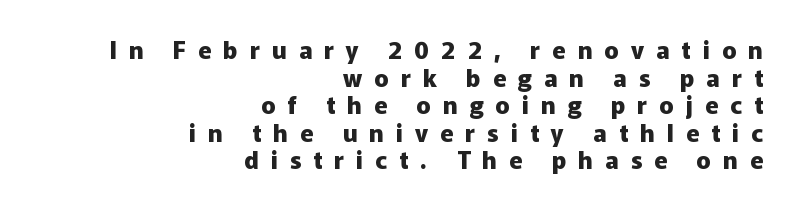
The image shows 24 px bold type, upright; set right-aligned, tight line spacing (1.15x), unusually wide letter spacing (+0.5 em), not underlined.
